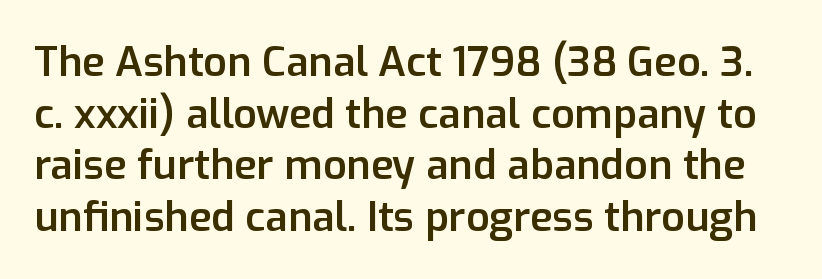
Q: Is the text bold? A: Semi-bold.
Q: Is the text italic (slanted)? A: No, it is upright.
Q: Is the typeface a serif or a sans-serif typeface? A: Sans-serif.
Q: Is the text underlined? A: No.
Q: Is the spacing between letters normal or unusually wide? A: Normal.
Q: Is the spacing between lines tight, normal or loose? A: Normal.
Q: Width (condensed, normal, or wide)? A: Normal.
Q: Stroke contrast? A: Low.
Q: x-height? A: Medium.
Q: Monospaced? A: No.
